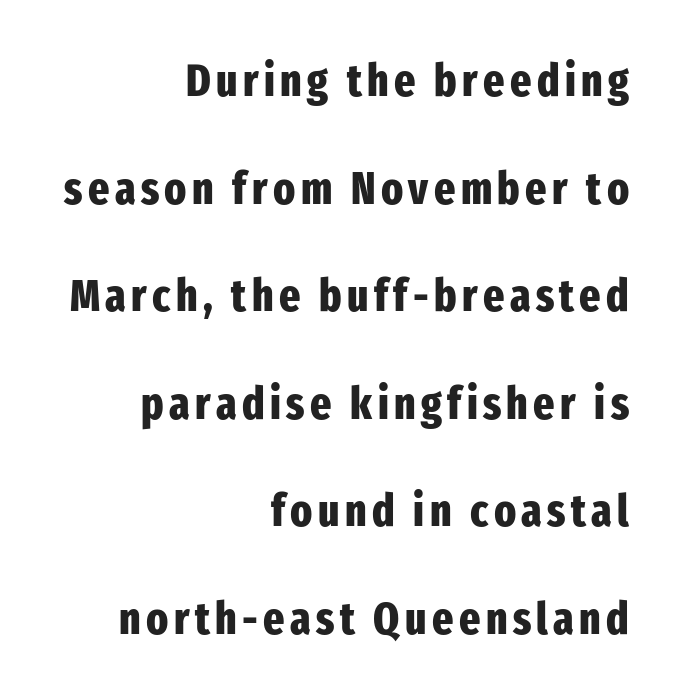
Nope, no serifs anywhere on these letters. Check under the words: just untouched page. The rendering uses a bold face; every stroke is thick and dark. Interline gaps are noticeably wide in this sample.
